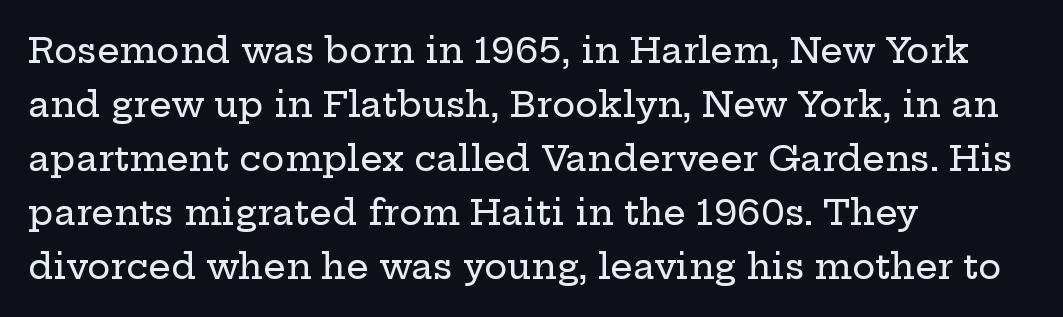
Serifs: yes, visible at the terminals of the letterforms. A student would call this left alignment; a typographer would say flush left, rag right. Students, observe: this is what conventionally led text looks like. A typesetter would mark this as roman, not italic. Clear beneath every line of the passage.
